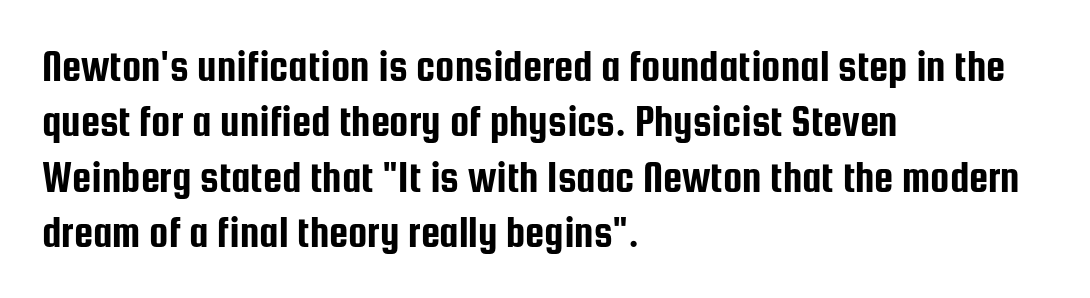
Q: Is the text italic (slanted)? A: No, it is upright.
Q: Is the typeface a serif or a sans-serif typeface? A: Sans-serif.
Q: Is the text underlined? A: No.
Q: How is the paragraph aligned? A: Left-aligned.
Q: Is the spacing between letters normal or unusually wide? A: Normal.
Q: Is the spacing between lines tight, normal or loose? A: Normal.
Q: Width (condensed, normal, or wide)? A: Condensed.
Q: Stroke contrast? A: Low.
Q: x-height? A: Medium.
Q: Monospaced? A: No.
